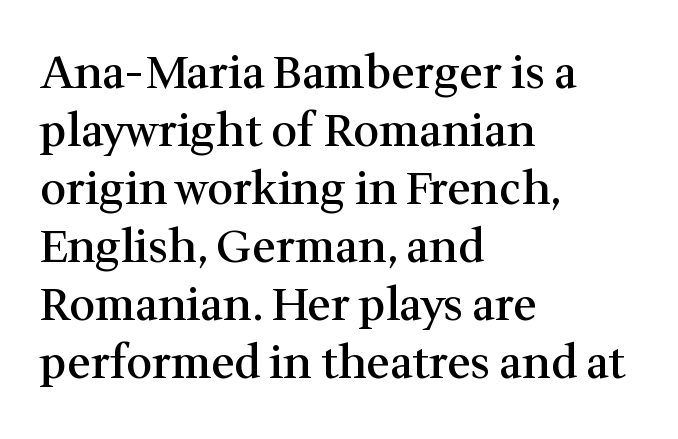
The image shows 45 px semibold serif type, upright; set left-aligned, normal line spacing (1.29x), normal letter spacing, not underlined; medium stroke contrast and a medium x-height.
